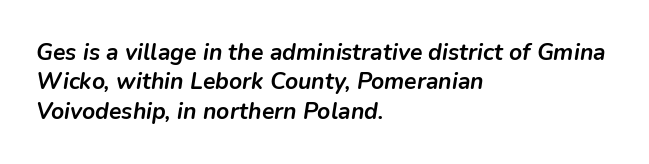
The image shows 23 px bold type, italic (leaning right); set left-aligned, normal line spacing (1.28x), normal letter spacing, not underlined.
